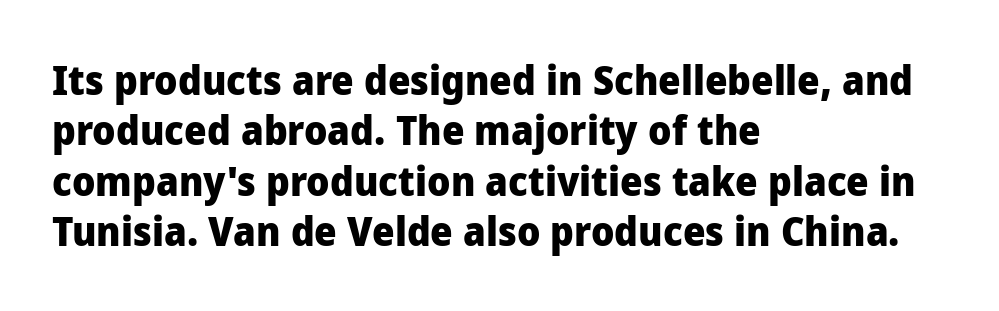
The image shows 40 px heavy sans-serif type, upright; set left-aligned, normal line spacing (1.26x), normal letter spacing, not underlined; low stroke contrast and a medium x-height.
